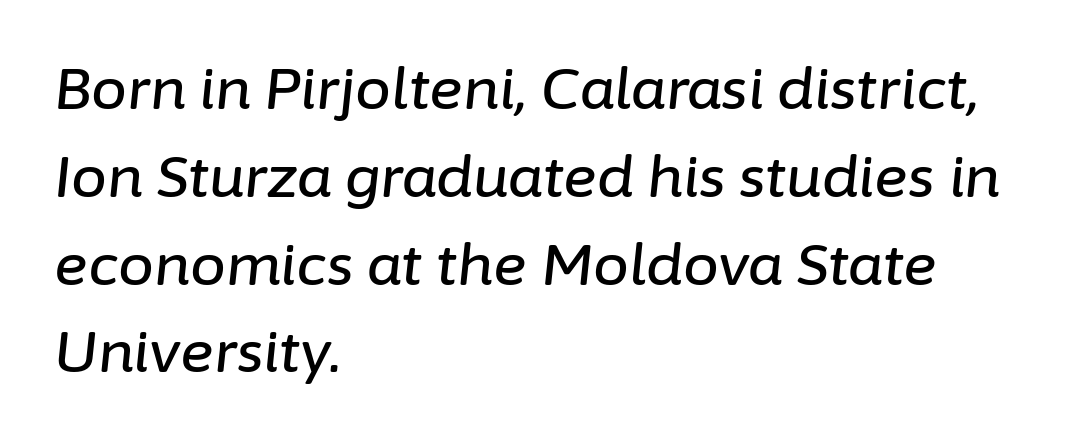
{"italic": "yes", "lean": "right", "slant_degrees": 6, "width": "normal", "stroke_contrast": "low", "x_height": "medium", "monospaced": "no", "underline": "no", "align": "left", "line_spacing": "normal", "line_spacing_ratio": 1.54, "letter_spacing": "normal", "letter_spacing_em": 0.0, "glyph_px": 57}
